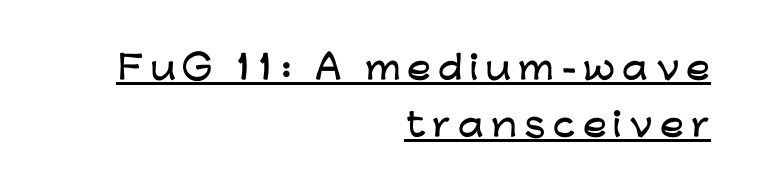
{"serif": "no", "italic": "no", "width": "wide", "stroke_contrast": "low", "x_height": "medium", "monospaced": "no", "underline": "yes", "align": "right", "line_spacing_ratio": 1.78, "letter_spacing": "wide", "letter_spacing_em": 0.22, "glyph_px": 32}
